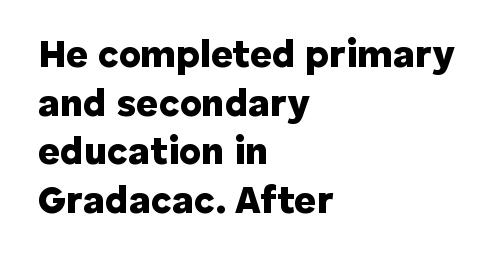
The image shows 38 px heavy sans-serif type, upright; set left-aligned, normal line spacing (1.28x), normal letter spacing, not underlined; low stroke contrast and a medium x-height.
